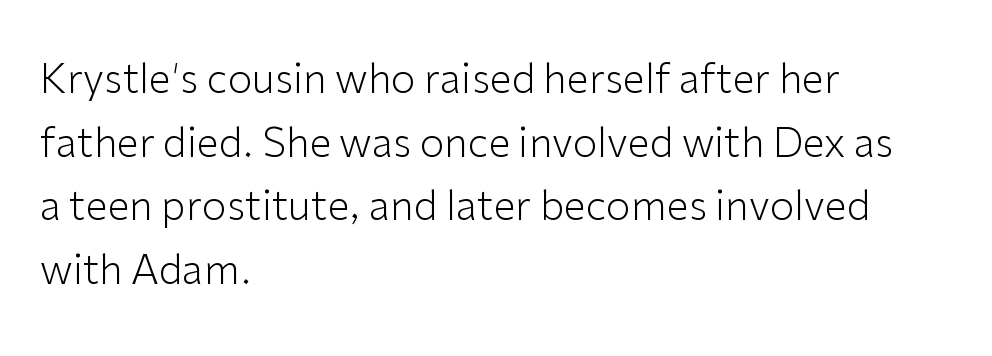
The passage shown is typed in a proportional face where columns would drift. Letters rest on an invisible, unmarked baseline. This sample uses plain, unmodified letter spacing. In terms of letterform style, serifs are entirely absent.
